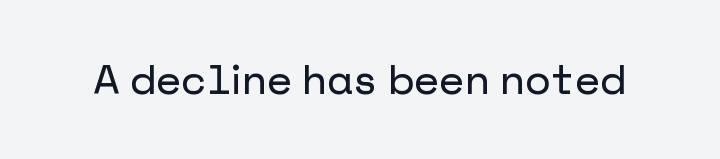
{"serif": "no", "italic": "no", "width": "normal", "stroke_contrast": "low", "x_height": "medium", "underline": "no", "letter_spacing": "normal", "letter_spacing_em": 0.0, "glyph_px": 41}
